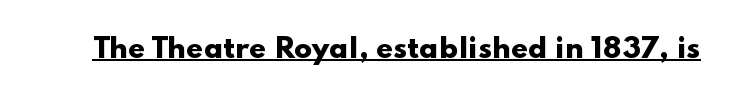
The letters stand straight up with perfectly vertical stems. Between one letter and the next there's only the usual sliver of space. Underlining? Definitely there. Strokes here are thick enough to call this a true bold.
